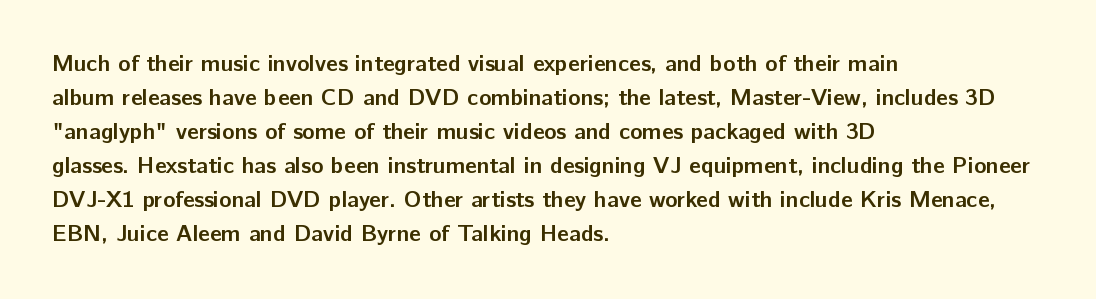
{"italic": "no", "bold": "yes", "underline": "no", "align": "left", "line_spacing": "normal", "line_spacing_ratio": 1.48, "letter_spacing": "normal", "letter_spacing_em": 0.0, "glyph_px": 23}
